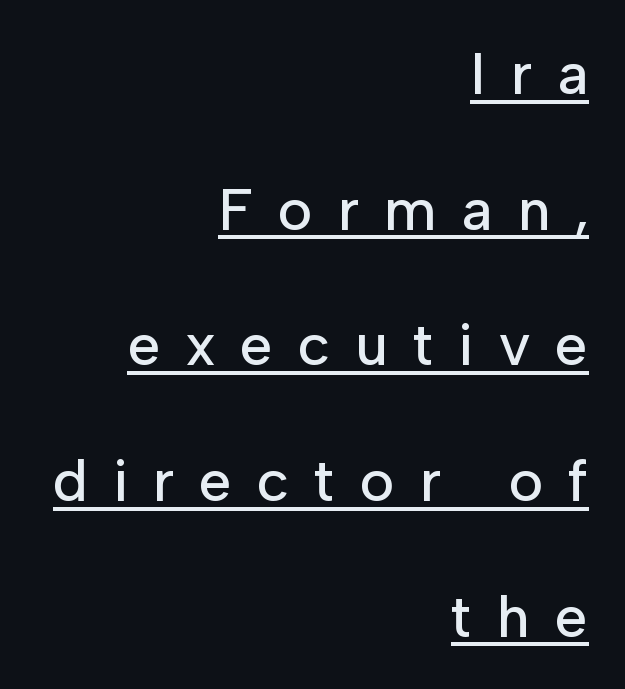
The image shows 59 px sans-serif type, upright; set right-aligned, loose line spacing (2.3x), unusually wide letter spacing (+0.43 em), underlined; low stroke contrast and a medium x-height.
